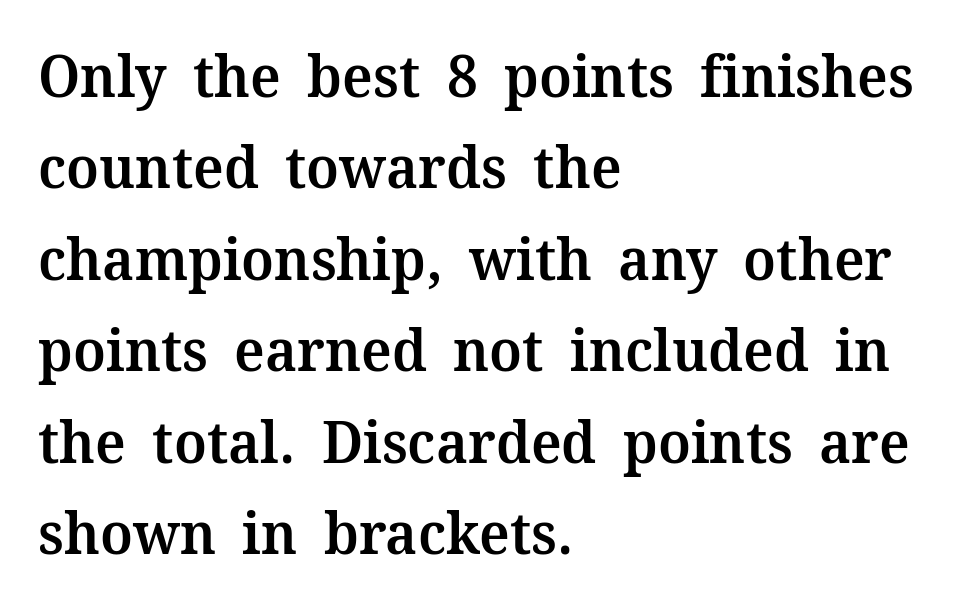
Q: Is the text bold? A: Semi-bold.
Q: Is the text italic (slanted)? A: No, it is upright.
Q: Is the typeface a serif or a sans-serif typeface? A: Serif.
Q: Is the text underlined? A: No.
Q: How is the paragraph aligned? A: Left-aligned.
Q: Is the spacing between letters normal or unusually wide? A: Normal.
Q: Is the spacing between lines tight, normal or loose? A: Normal.
Q: Width (condensed, normal, or wide)? A: Normal.
Q: Stroke contrast? A: Medium.
Q: x-height? A: Medium.
Q: Monospaced? A: No.
